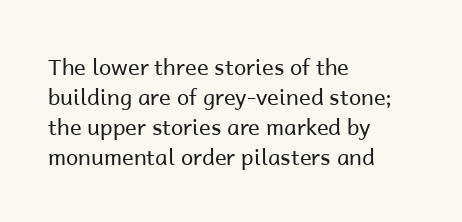
The image shows 22 px text type, upright; set left-aligned, normal line spacing (1.36x), normal letter spacing, not underlined.
